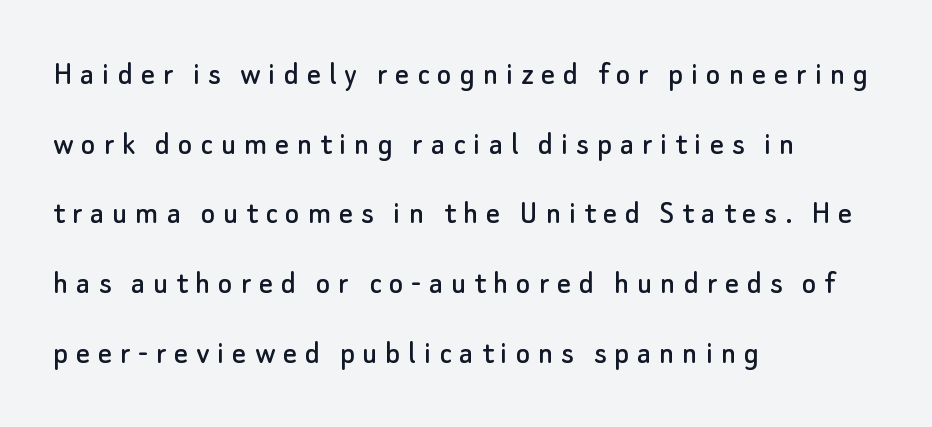
Spacing between characters has been opened up far beyond the box default. Loosely led — the rows are spread out. Nope, not italic — everything's standing straight. Compared with a centered layout, this one pins lines to the left instead.
